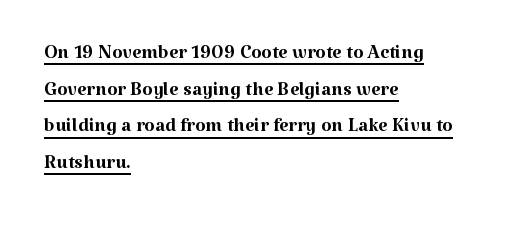
The letters stand straight up with perfectly vertical stems. Does a line run under the words? Yes, clearly. These lines are set flush left with a ragged right edge. Short note: letters normally spaced. Honestly, the row spacing looks completely unremarkable. Weight: not bold — regular or lighter.
